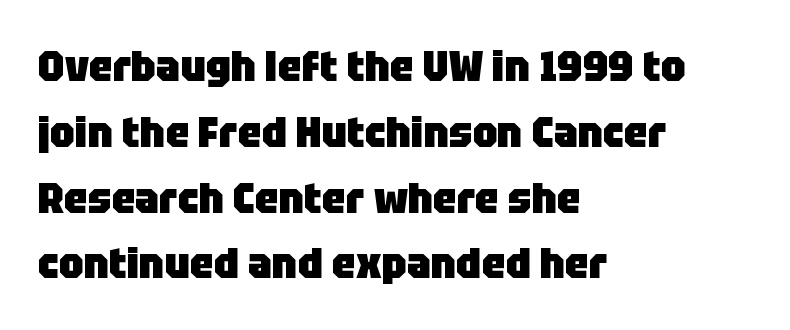
The ragged edge is on the right, which tells us the setting is flush left. Vertical strokes here are truly vertical. Check under the words: just untouched page. The leading is moderate, giving the passage an even texture. Words appear dense and cohesive because spacing is normal.
